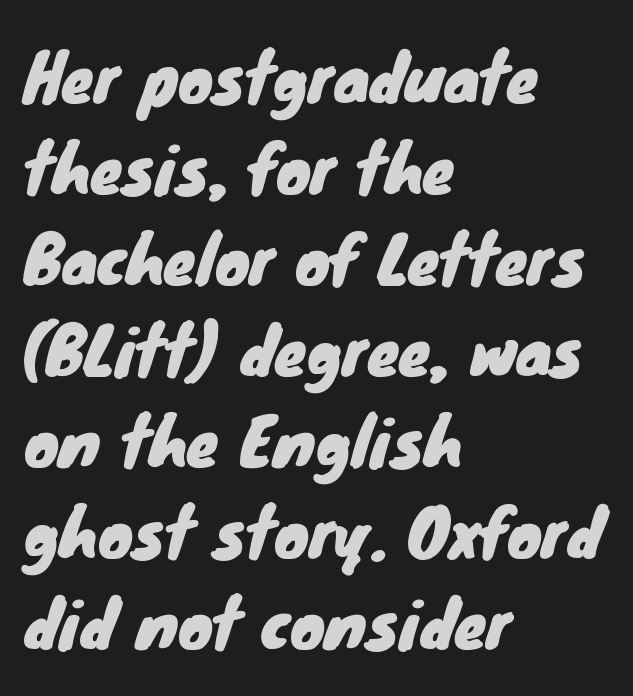
The image shows 65 px sans-serif type; set left-aligned, normal line spacing (1.4x), normal letter spacing, not underlined; low stroke contrast and a small x-height.
